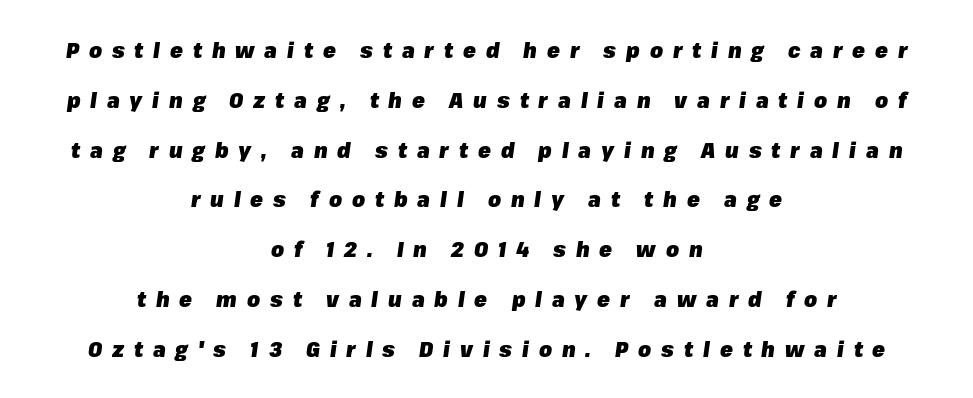
Q: Is the text bold? A: Yes.
Q: Is the text italic (slanted)? A: Yes, it leans right by about 8 degrees.
Q: Is the text underlined? A: No.
Q: How is the paragraph aligned? A: Centered.
Q: Is the spacing between letters normal or unusually wide? A: Unusually wide.
Q: Is the spacing between lines tight, normal or loose? A: Loose.
